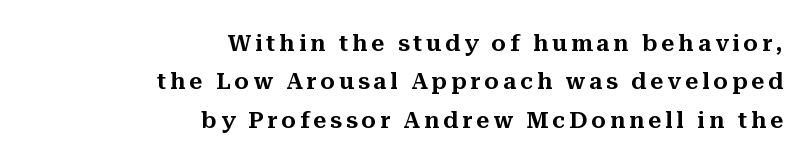
{"italic": "no", "underline": "no", "align": "right", "line_spacing": "normal", "line_spacing_ratio": 1.67, "glyph_px": 23}
